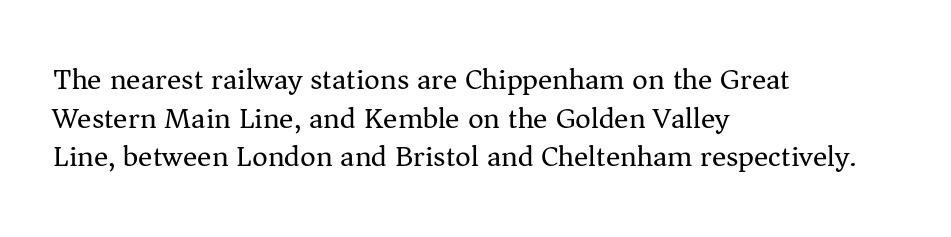
Q: Is the text bold? A: No.
Q: Is the text italic (slanted)? A: No, it is upright.
Q: Is the typeface a serif or a sans-serif typeface? A: Serif.
Q: Is the text underlined? A: No.
Q: How is the paragraph aligned? A: Left-aligned.
Q: Is the spacing between letters normal or unusually wide? A: Normal.
Q: Is the spacing between lines tight, normal or loose? A: Normal.
Q: Width (condensed, normal, or wide)? A: Normal.
Q: Stroke contrast? A: Medium.
Q: x-height? A: Medium.
Q: Monospaced? A: No.
